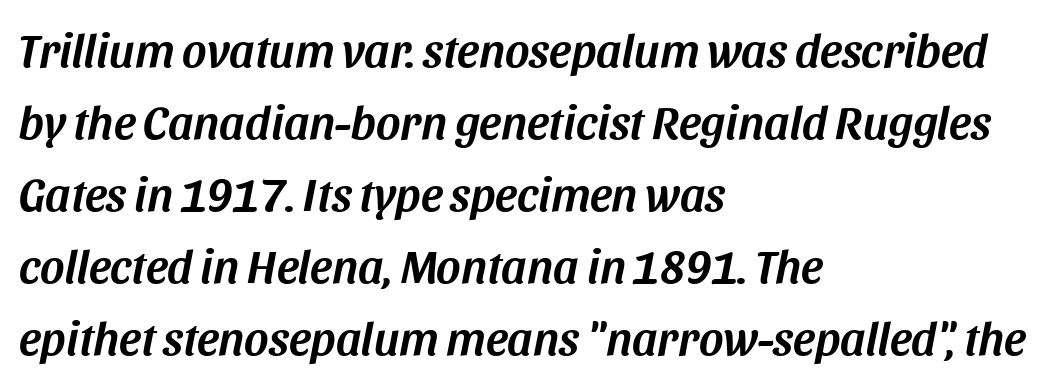
{"italic": "yes", "lean": "right", "slant_degrees": 11, "width": "normal", "stroke_contrast": "medium", "x_height": "large", "monospaced": "no", "underline": "no", "align": "left", "line_spacing": "normal", "line_spacing_ratio": 1.53, "letter_spacing": "normal", "letter_spacing_em": 0.0, "glyph_px": 47}
